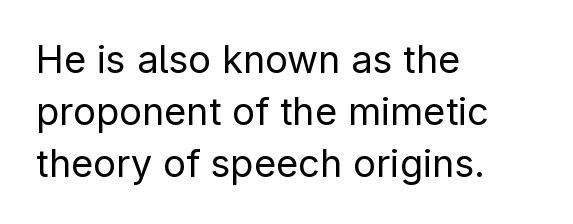
{"serif": "no", "italic": "no", "bold": "no", "weight": "regular", "width": "normal", "stroke_contrast": "low", "x_height": "medium", "monospaced": "no", "underline": "no", "align": "left", "line_spacing": "normal", "line_spacing_ratio": 1.37, "letter_spacing": "normal", "letter_spacing_em": 0.0, "glyph_px": 38}
